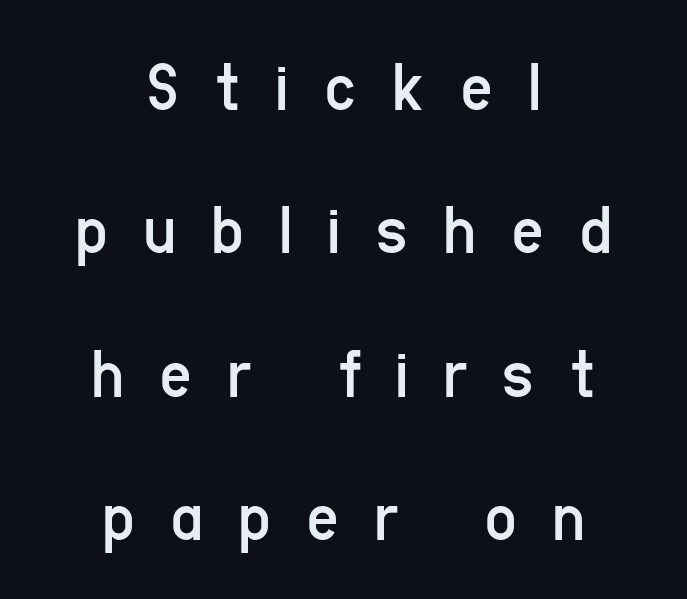
Q: Is the text bold? A: No.
Q: Is the text italic (slanted)? A: No, it is upright.
Q: Is the typeface a serif or a sans-serif typeface? A: Sans-serif.
Q: Is the text underlined? A: No.
Q: How is the paragraph aligned? A: Centered.
Q: Is the spacing between letters normal or unusually wide? A: Unusually wide.
Q: Is the spacing between lines tight, normal or loose? A: Loose.
Q: Width (condensed, normal, or wide)? A: Condensed.
Q: Stroke contrast? A: Low.
Q: x-height? A: Medium.
Q: Monospaced? A: No.
